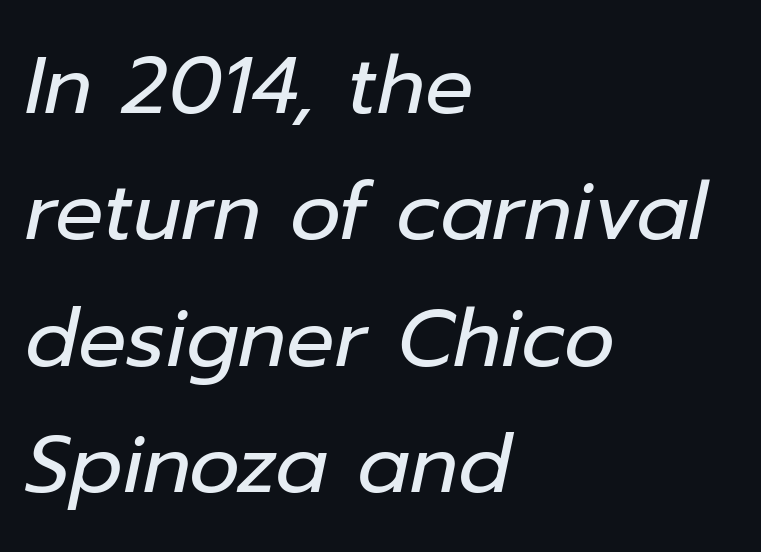
Is this a fixed-width face? No — the glyphs have proportional, varying widths. Caption: multi-line text, flush left, ragged right. Slant detected: the letters are inclined. Summary of vertical rhythm: regular, with standard interline spacing. The letters look calm and open, with moderate or lighter stems. Has an underline been added? It has not.
